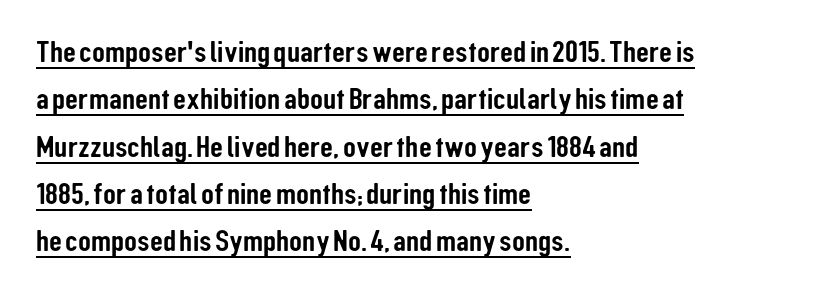
{"serif": "no", "italic": "no", "width": "condensed", "stroke_contrast": "low", "x_height": "medium", "monospaced": "no", "underline": "yes", "align": "left", "line_spacing": "normal", "line_spacing_ratio": 1.48, "letter_spacing": "normal", "letter_spacing_em": 0.0, "glyph_px": 32}
